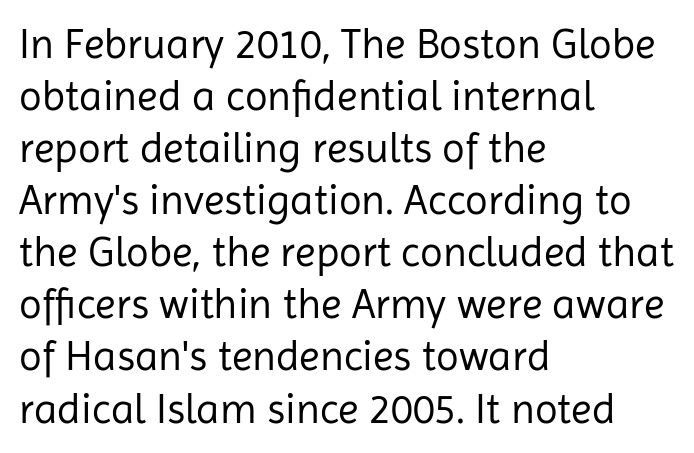
A bare baseline throughout the passage. Standard letterfit; no display-style spreading of the glyphs. Line starts are locked; line ends wander. Is this a fixed-width face? No — the glyphs have proportional, varying widths. Notice how the stems are strictly vertical — no italics here. Caption: face not bold, strokes unweighted.
